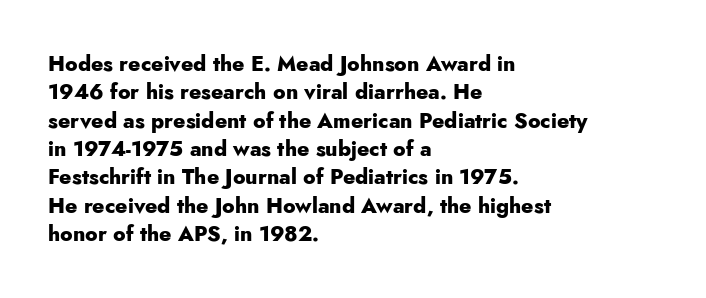
{"italic": "no", "bold": "yes", "underline": "no", "align": "left", "line_spacing": "normal", "line_spacing_ratio": 1.35, "letter_spacing": "normal", "letter_spacing_em": 0.0, "glyph_px": 21}
